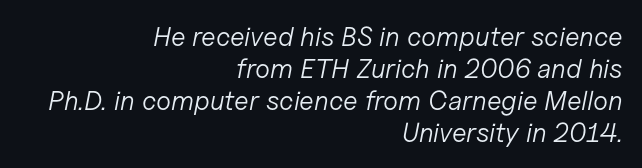
Just letters on the line, the space beneath them empty. Each word holds together tightly as a unit, with standard inter-letter gaps. A student would call this right alignment; a typographer would say flush right, rag left. Vertical stems look standard width or narrower in stroke. These lines were composed using italics.
